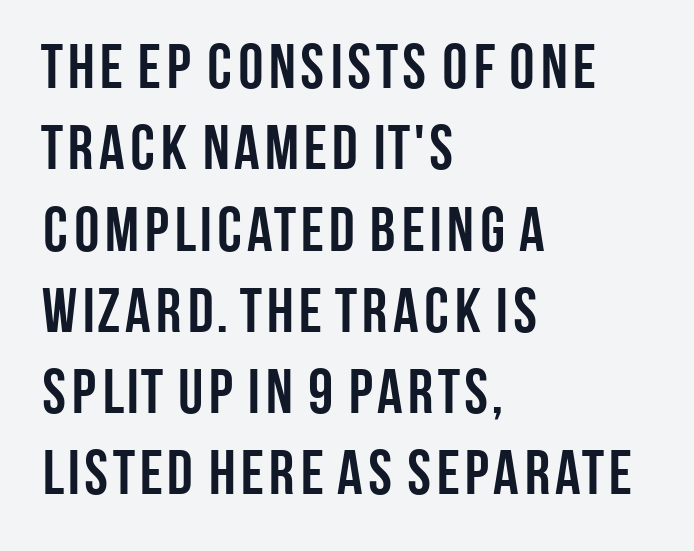
The setting favours the left margin, as ordinary paragraphs usually do. In terms of leading, this rendering sits right in the middle. Varying glyph widths throughout — classic text-font behaviour. This is the regular roman posture of the typeface.
